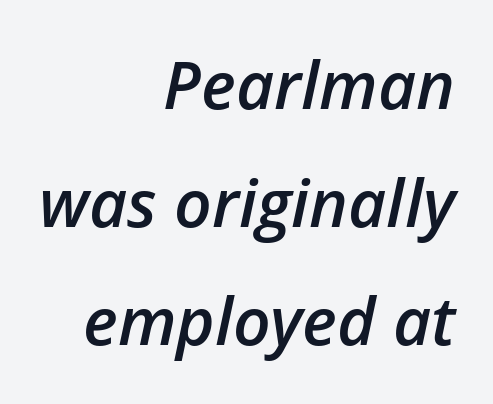
You could not count columns in this text — the font is proportionally spaced. This sample is right-justified, so line beginnings fall wherever the words allow. Compared with typical body copy, the letter spacing here is the same. Notice the strokes are somewhat thickened but not fully heavy: this is a semibold. The rendering applies a slant to the glyphs.
